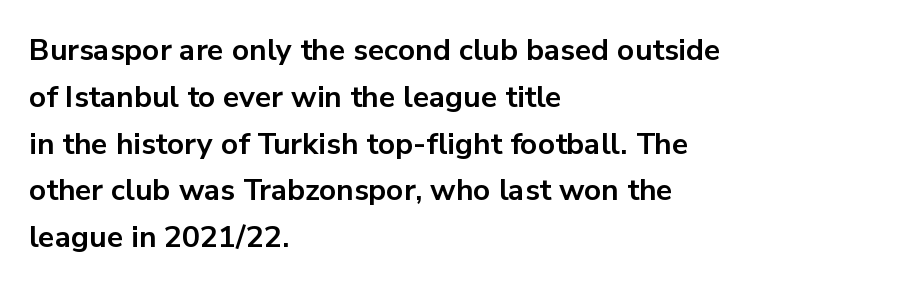
{"serif": "no", "italic": "no", "bold": "yes", "weight": "bold", "width": "normal", "stroke_contrast": "low", "x_height": "medium", "monospaced": "no", "underline": "no", "align": "left", "line_spacing": "normal", "line_spacing_ratio": 1.56, "letter_spacing": "normal", "letter_spacing_em": 0.0, "glyph_px": 30}
